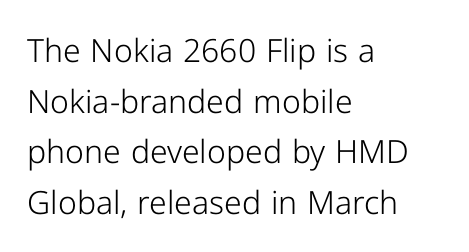
The image shows 32 px light sans-serif type, upright; set left-aligned, normal line spacing (1.58x), normal letter spacing, not underlined; low stroke contrast and a medium x-height.
